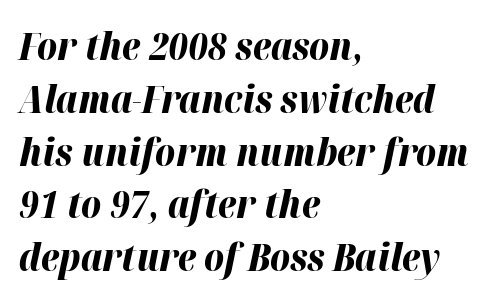
{"italic": "yes", "lean": "right", "slant_degrees": 12, "bold": "yes", "weight": "bold", "width": "normal", "stroke_contrast": "high", "x_height": "medium", "monospaced": "no", "underline": "no", "align": "left", "line_spacing": "normal", "line_spacing_ratio": 1.39, "letter_spacing": "normal", "letter_spacing_em": 0.0, "glyph_px": 38}
